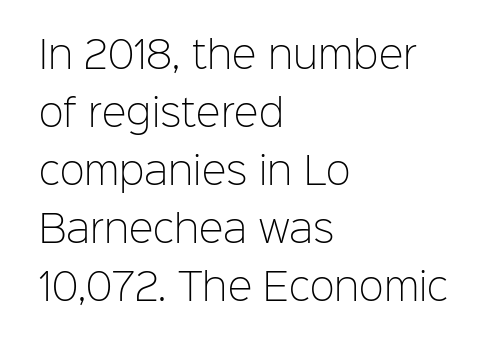
The image shows 37 px light sans-serif type, upright; set left-aligned, normal line spacing (1.57x), normal letter spacing, not underlined; low stroke contrast and a medium x-height.
